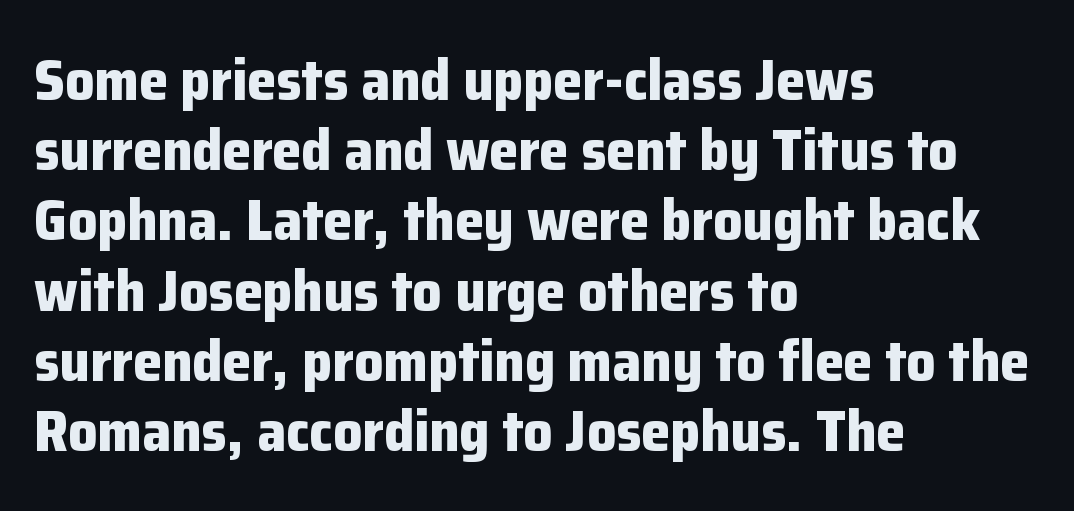
{"serif": "no", "italic": "no", "bold": "yes", "weight": "bold", "width": "normal", "stroke_contrast": "low", "x_height": "medium", "monospaced": "no", "underline": "no", "align": "left", "line_spacing_ratio": 1.21, "letter_spacing": "normal", "letter_spacing_em": 0.0, "glyph_px": 58}
